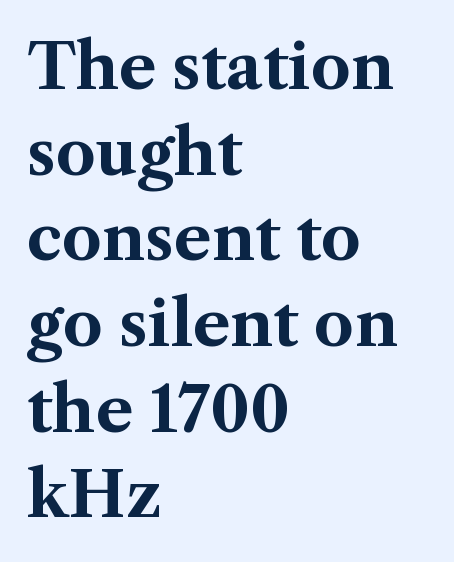
Q: Is the text bold? A: Yes.
Q: Is the text italic (slanted)? A: No, it is upright.
Q: Is the typeface a serif or a sans-serif typeface? A: Serif.
Q: Is the text underlined? A: No.
Q: How is the paragraph aligned? A: Left-aligned.
Q: Is the spacing between letters normal or unusually wide? A: Normal.
Q: Is the spacing between lines tight, normal or loose? A: Normal.
Q: Width (condensed, normal, or wide)? A: Normal.
Q: Stroke contrast? A: Medium.
Q: x-height? A: Medium.
Q: Monospaced? A: No.
